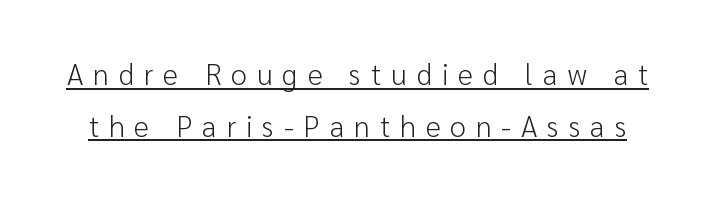
Q: Is the text bold? A: No.
Q: Is the text italic (slanted)? A: No, it is upright.
Q: Is the typeface a serif or a sans-serif typeface? A: Sans-serif.
Q: Is the text underlined? A: Yes.
Q: Is the spacing between letters normal or unusually wide? A: Unusually wide.
Q: Width (condensed, normal, or wide)? A: Normal.
Q: Stroke contrast? A: Low.
Q: x-height? A: Medium.
Q: Monospaced? A: No.
